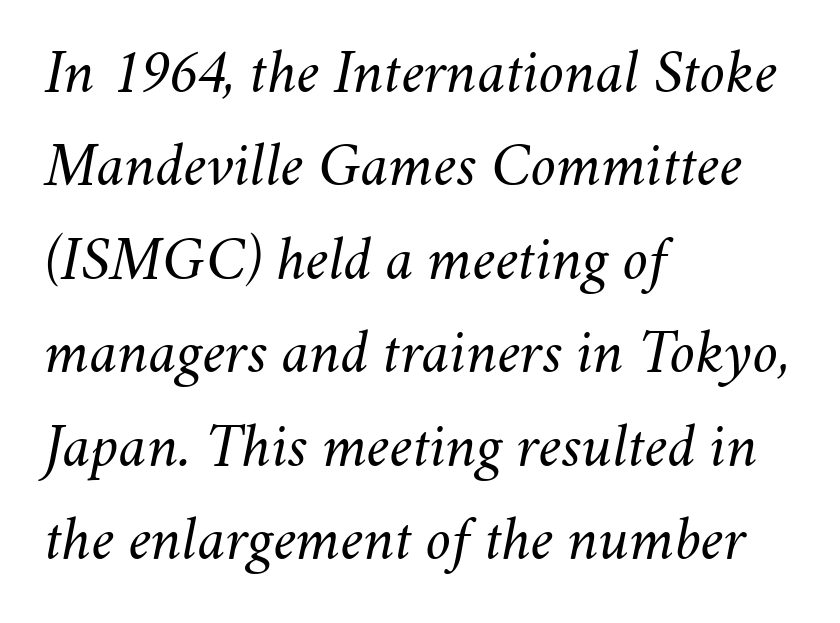
Q: Is the text bold? A: No.
Q: Is the text italic (slanted)? A: Yes, it leans right by about 11 degrees.
Q: Is the text underlined? A: No.
Q: How is the paragraph aligned? A: Left-aligned.
Q: Is the spacing between letters normal or unusually wide? A: Normal.
Q: Is the spacing between lines tight, normal or loose? A: Normal.
Q: Width (condensed, normal, or wide)? A: Normal.
Q: Stroke contrast? A: Medium.
Q: x-height? A: Small.
Q: Monospaced? A: No.
